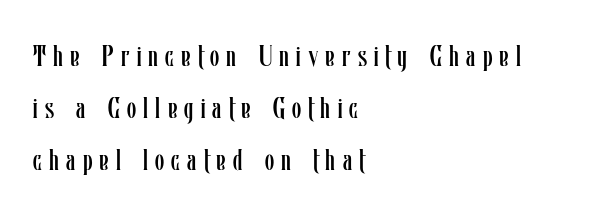
Q: Is the text bold? A: No.
Q: Is the text italic (slanted)? A: No, it is upright.
Q: Is the text underlined? A: No.
Q: How is the paragraph aligned? A: Left-aligned.
Q: Is the spacing between letters normal or unusually wide? A: Unusually wide.
Q: Width (condensed, normal, or wide)? A: Condensed.
Q: Stroke contrast? A: Low.
Q: x-height? A: Medium.
Q: Monospaced? A: No.
